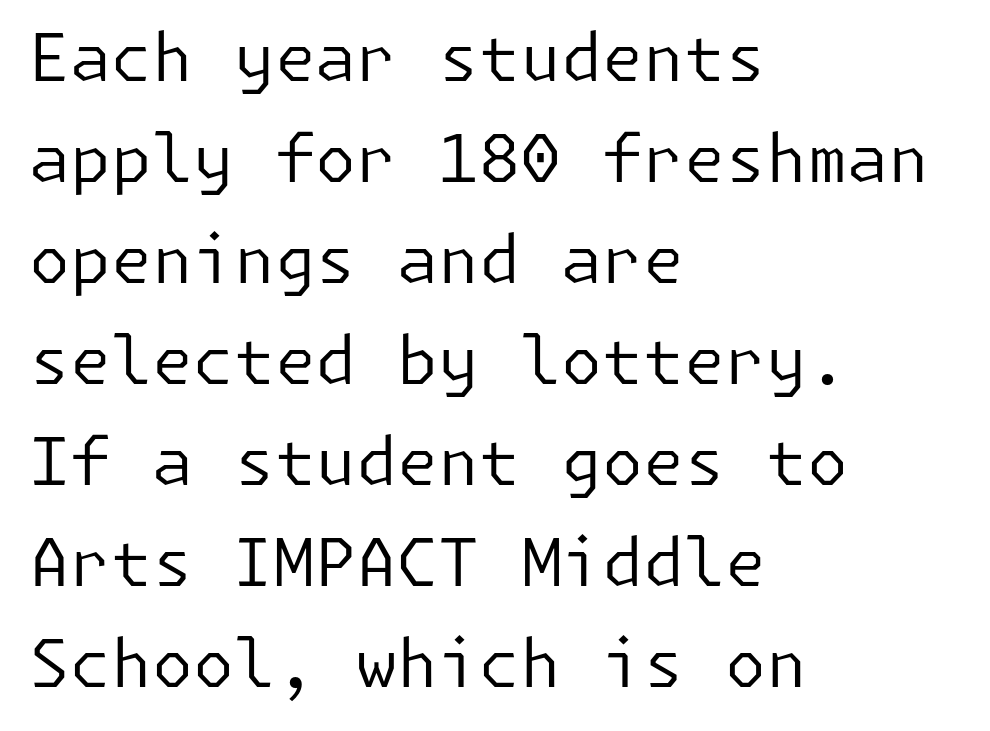
The image shows 66 px regular-weight sans-serif type, upright; set left-aligned, normal line spacing (1.53x), normal letter spacing, not underlined; low stroke contrast and a medium x-height.
